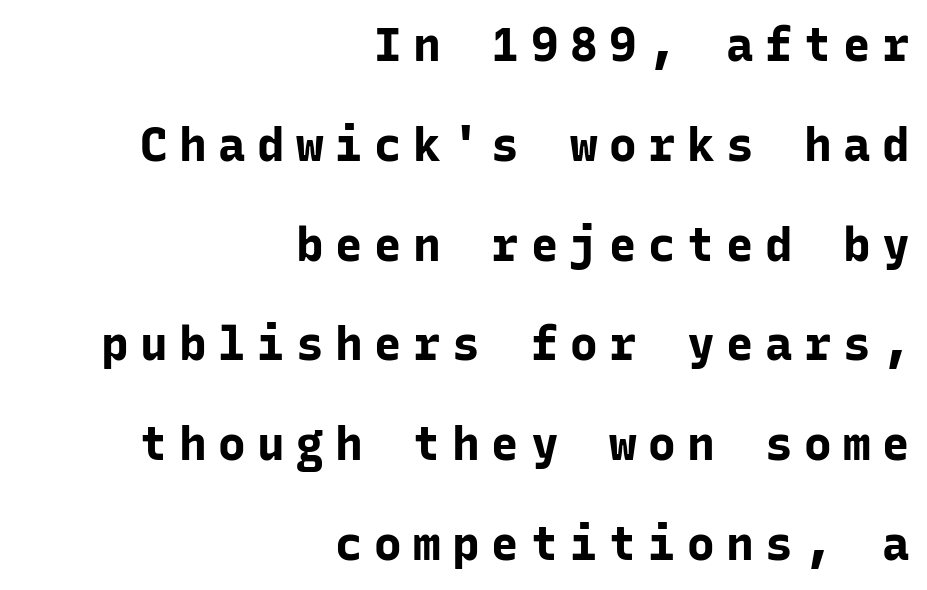
Q: Is the text bold? A: Yes.
Q: Is the text italic (slanted)? A: No, it is upright.
Q: Is the typeface a serif or a sans-serif typeface? A: Sans-serif.
Q: Is the text underlined? A: No.
Q: How is the paragraph aligned? A: Right-aligned.
Q: Is the spacing between letters normal or unusually wide? A: Unusually wide.
Q: Is the spacing between lines tight, normal or loose? A: Loose.
Q: Width (condensed, normal, or wide)? A: Normal.
Q: Stroke contrast? A: Low.
Q: x-height? A: Medium.
Q: Monospaced? A: Yes.
